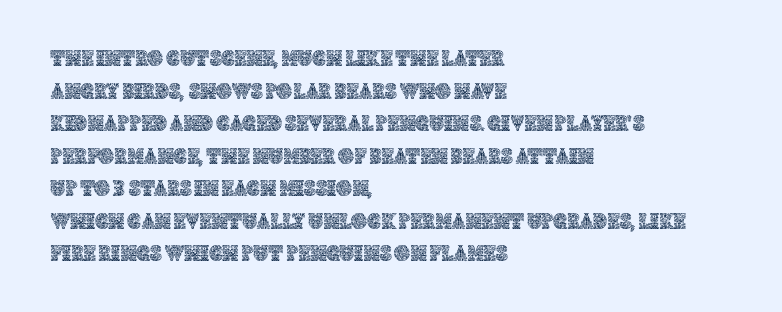
The image shows 22 px text type, upright; set left-aligned, normal line spacing (1.48x), normal letter spacing, not underlined.
